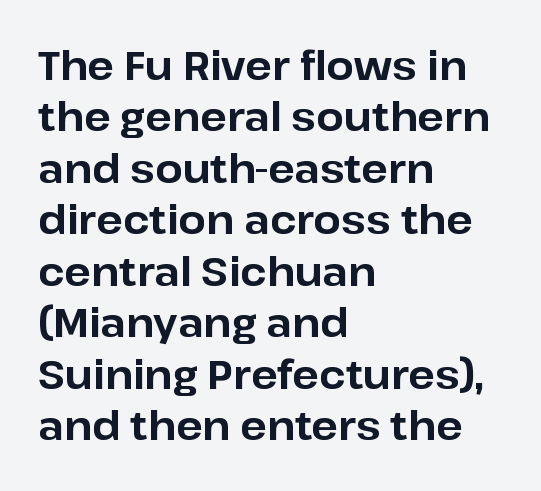
Notice how the stems are strictly vertical — no italics here. The letterforms sit shoulder to shoulder at normal distance. Letters rest on an invisible, unmarked baseline. The passage shown is emphatically bold. Each letter keeps its own natural width here, so spacing adapts to shape. Are there feet on the stems? There aren't — it's a sans.
